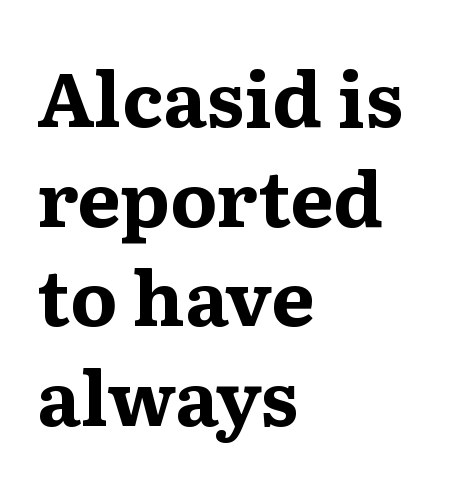
The image shows 76 px bold, wide serif type, upright; set left-aligned, normal line spacing (1.31x), normal letter spacing, not underlined; medium stroke contrast and a medium x-height.
